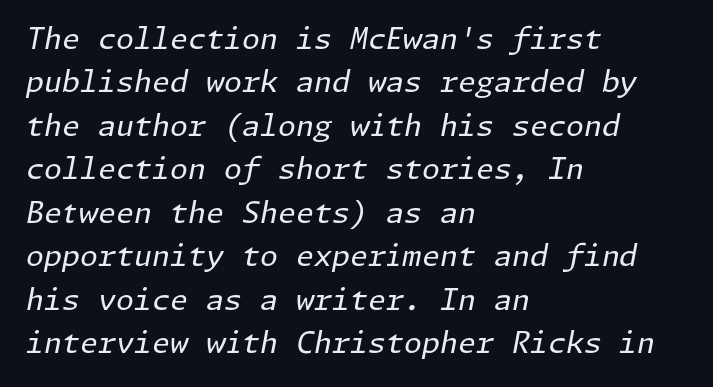
The image shows 29 px regular-weight type, italic (leaning right); set left-aligned, normal line spacing (1.5x), normal letter spacing, not underlined; low stroke contrast and a medium x-height.
